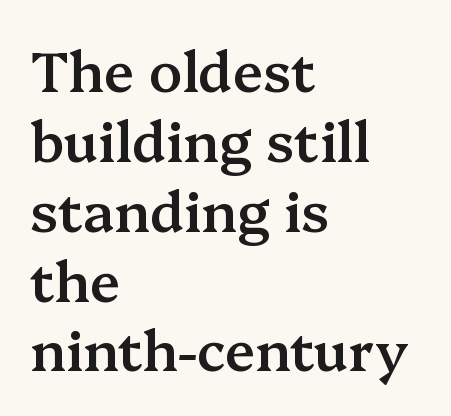
The typeface chosen for these lines features serifs. Emphasis by weight is partial: semibold. Think of a printed novel: that variable character pitch is what you see here. What stands out about the letter spacing? Nothing — it is the standard amount. The gap between lines stays unmarked. Rendered with straight, roman letterforms.
